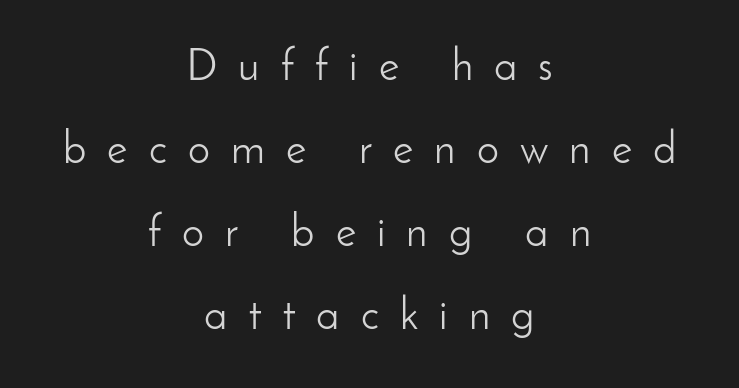
You could only call the tracking loose — the letters float apart. Alignment: centered. I'd call this a sans setting — the letters go barefoot. Characters remain perfectly vertical along every line.
